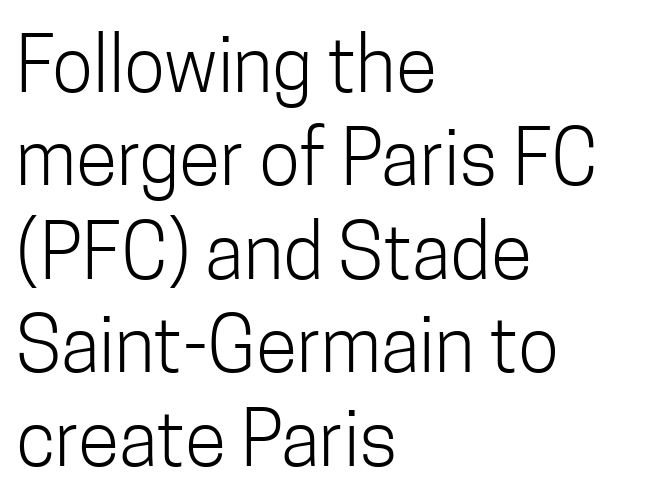
{"serif": "no", "italic": "no", "bold": "no", "weight": "light", "width": "condensed", "stroke_contrast": "low", "x_height": "medium", "monospaced": "no", "underline": "no", "align": "left", "line_spacing_ratio": 1.23, "letter_spacing": "normal", "letter_spacing_em": 0.0, "glyph_px": 76}
